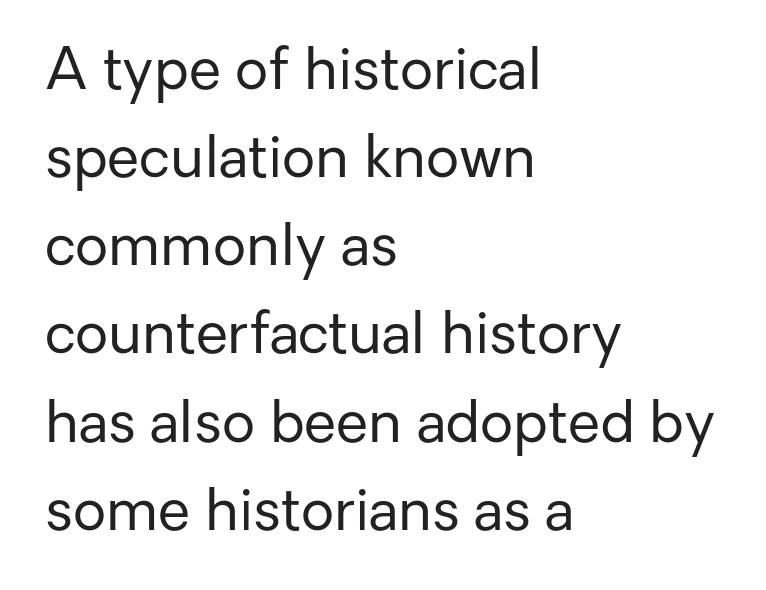
The image shows 58 px regular-weight sans-serif type, upright; set left-aligned, normal line spacing (1.52x), normal letter spacing, not underlined; low stroke contrast and a medium x-height.
